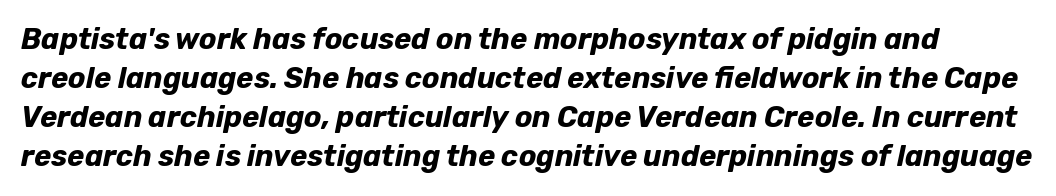
The image shows 29 px bold type, italic (leaning right); set normal line spacing (1.35x), normal letter spacing, not underlined; low stroke contrast and a medium x-height.
